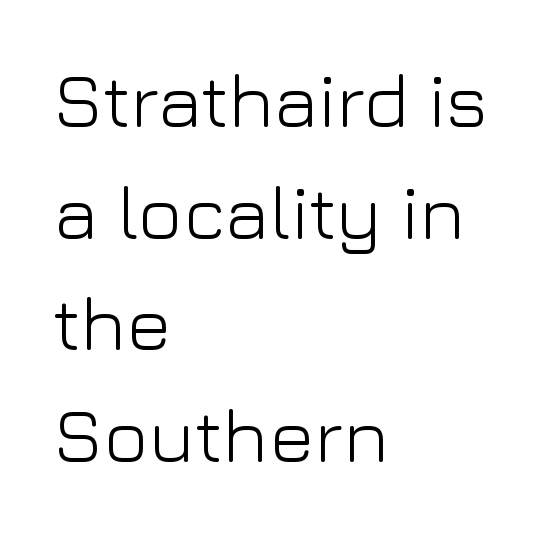
The image shows 76 px light sans-serif type, upright; set left-aligned, normal line spacing (1.47x), normal letter spacing, not underlined; low stroke contrast and a medium x-height.
